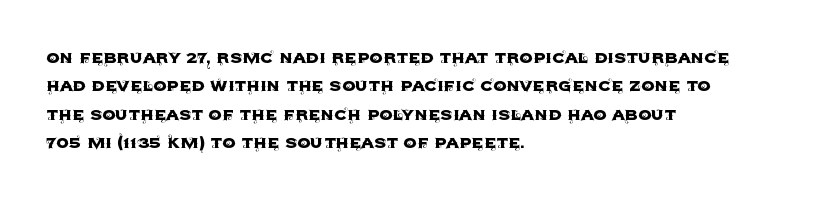
Q: Is the text italic (slanted)? A: No, it is upright.
Q: Is the text underlined? A: No.
Q: How is the paragraph aligned? A: Left-aligned.
Q: Is the spacing between letters normal or unusually wide? A: Normal.
Q: Is the spacing between lines tight, normal or loose? A: Normal.
